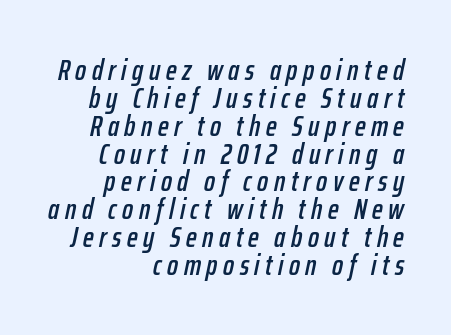
Leftover space on each line is placed entirely before the opening word. The area under the type is left untouched. Each letter keeps its own natural width here, so spacing adapts to shape. Cramped leading. Yep, that's italic — everything's leaning.
